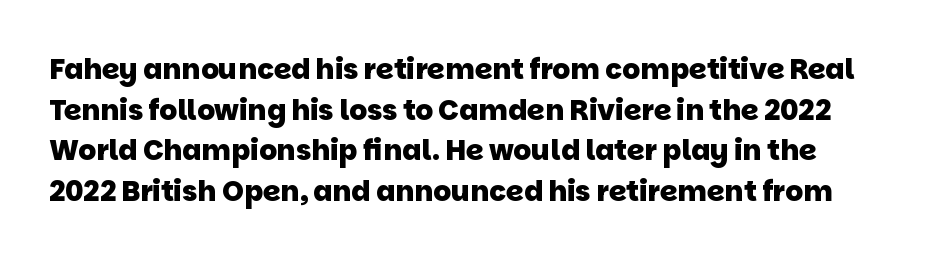
The passage shown is typed in a proportional face where columns would drift. These lines sit exactly where default settings would place them. Weight check: bold — yes, fully. The horizontal fit of the characters is conventional and even. The font family rendered here belongs to the sans-serif group. Underlining? Definitely not there.
